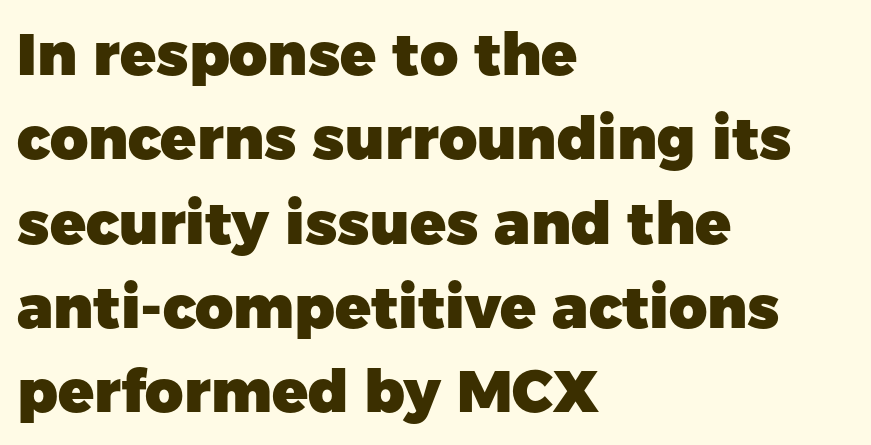
Q: Is the text bold? A: Yes.
Q: Is the text italic (slanted)? A: No, it is upright.
Q: Is the typeface a serif or a sans-serif typeface? A: Sans-serif.
Q: Is the text underlined? A: No.
Q: How is the paragraph aligned? A: Left-aligned.
Q: Is the spacing between letters normal or unusually wide? A: Normal.
Q: Is the spacing between lines tight, normal or loose? A: Normal.
Q: Width (condensed, normal, or wide)? A: Normal.
Q: Stroke contrast? A: Low.
Q: x-height? A: Medium.
Q: Monospaced? A: No.
